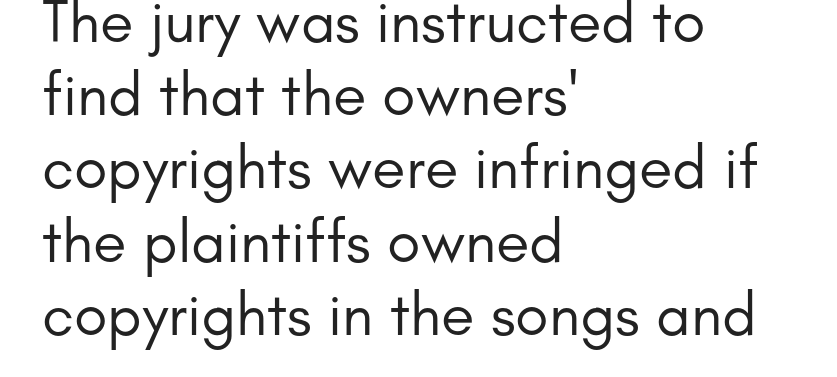
The image shows 61 px regular-weight sans-serif type, upright; set left-aligned, line spacing 1.2x, normal letter spacing, not underlined; low stroke contrast and a small x-height.
